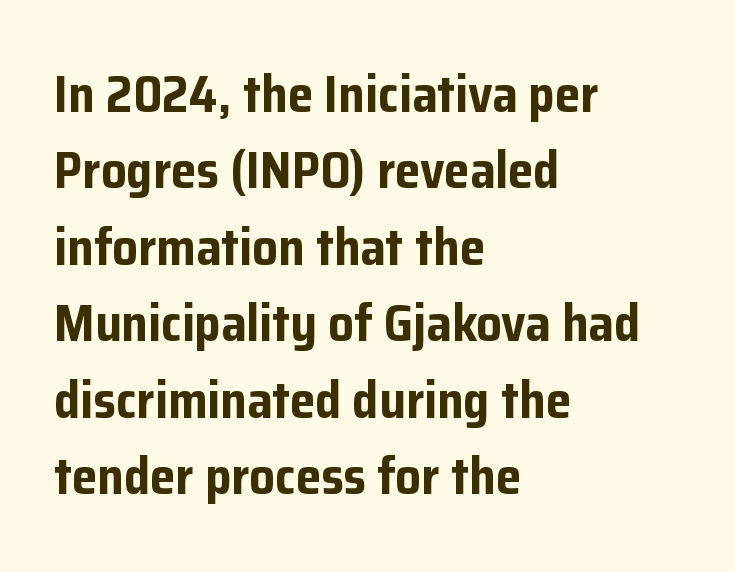
The image shows 51 px bold sans-serif type, upright; set left-aligned, normal line spacing (1.5x), normal letter spacing, not underlined; low stroke contrast and a medium x-height.
